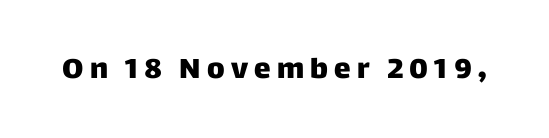
The image shows 28 px heavy sans-serif type, upright; set unusually wide letter spacing (+0.22 em), not underlined; low stroke contrast and a large x-height.
